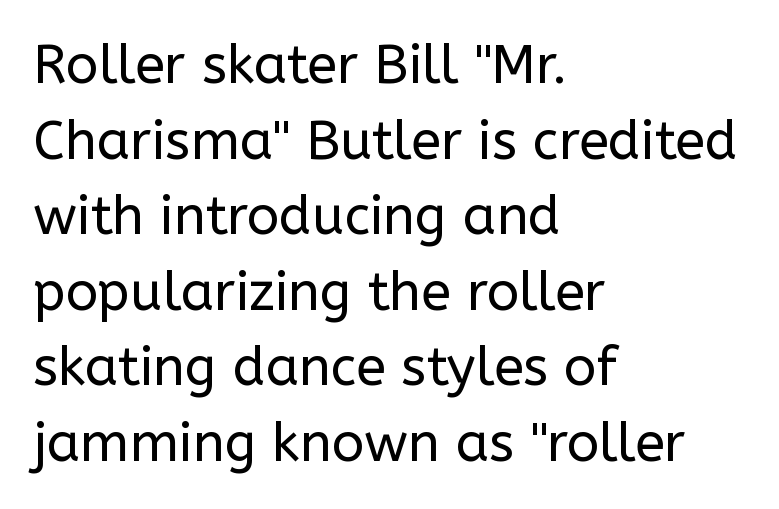
If you measured baseline to baseline, you'd find a middling distance. Note the varied advance widths — an 'i' is clearly narrower than an 'm'. Alignment: flush left. The lettering holds an erect, upright posture throughout. The text was rendered using a sans face with plain stroke endings. A quiet, ordinary-to-light weight characterises the typeface.
